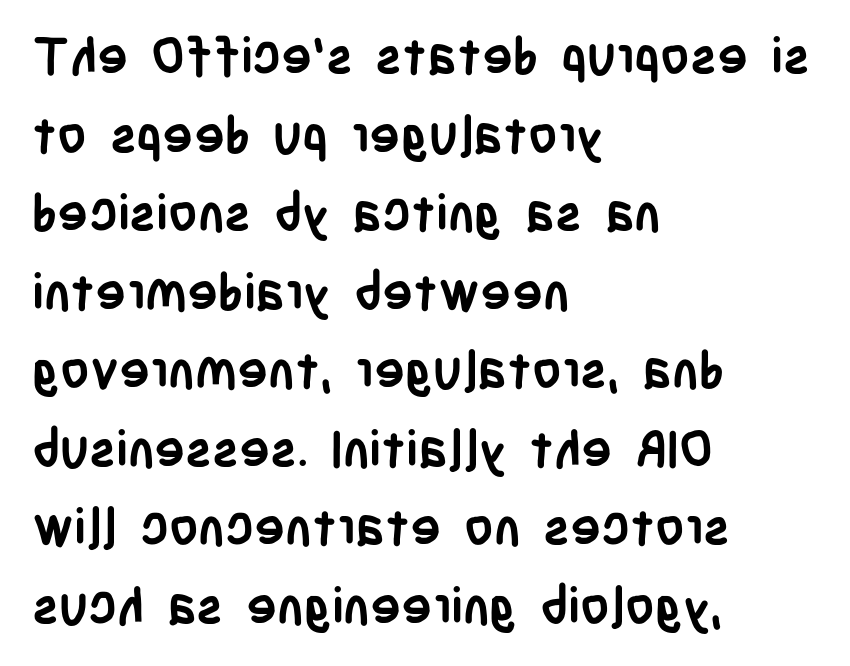
{"serif": "no", "italic": "no", "bold": "yes", "weight": "semibold", "width": "condensed", "stroke_contrast": "low", "x_height": "large", "monospaced": "no", "underline": "no", "align": "left", "line_spacing": "normal", "line_spacing_ratio": 1.54, "letter_spacing": "normal", "letter_spacing_em": 0.0, "glyph_px": 51}
